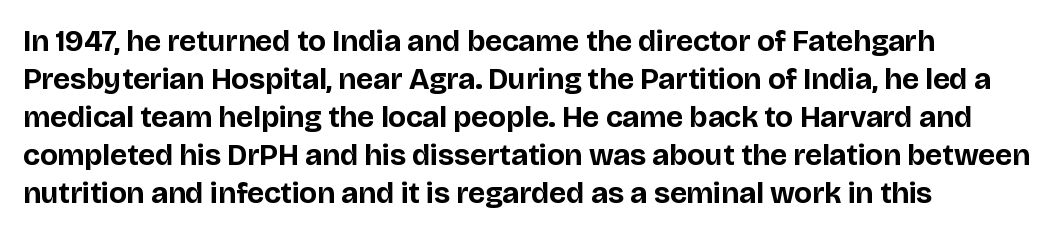
{"serif": "no", "italic": "no", "bold": "yes", "weight": "bold", "width": "normal", "stroke_contrast": "low", "x_height": "large", "monospaced": "no", "underline": "no", "line_spacing": "normal", "line_spacing_ratio": 1.27, "letter_spacing": "normal", "letter_spacing_em": 0.0, "glyph_px": 30}
